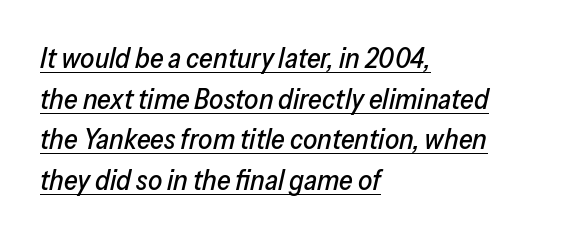
The specimen reads as italic at a glance. Notice how the passage keeps a crisp vertical edge on the left only. A baseline rule has been typeset under these characters. Standard letterfit; no display-style spreading of the glyphs. Looks like regular typesetting: each glyph gets only the width it needs.
